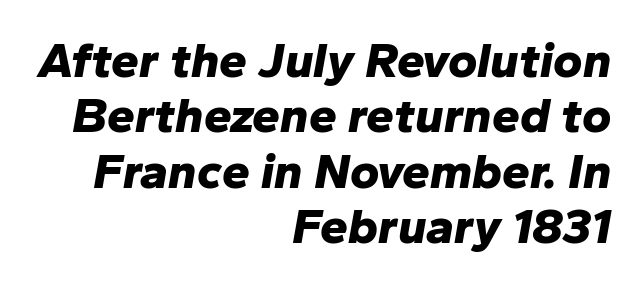
{"italic": "yes", "lean": "right", "slant_degrees": 10, "bold": "yes", "weight": "bold", "width": "normal", "stroke_contrast": "low", "x_height": "medium", "monospaced": "no", "underline": "no", "align": "right", "line_spacing": "tight", "line_spacing_ratio": 1.11, "letter_spacing": "normal", "letter_spacing_em": 0.0, "glyph_px": 50}
